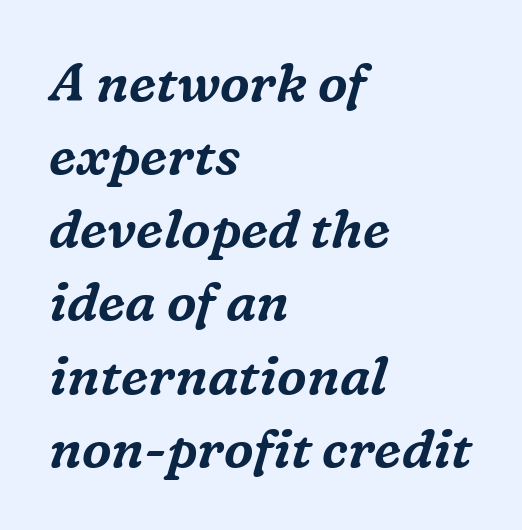
Evenly set lines give the paragraph a standard silhouette. A student would call this left alignment; a typographer would say flush left, rag right. Check under the words: just untouched page. Designer's note — italics engaged. The passage shown is typeset with a serif family. The type is set solid horizontally, with unmodified tracking.
